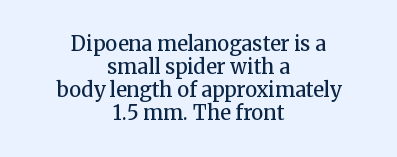
Nobody drew a line under any word here. Posture: upright roman. Look at the tracking — it's just the regular setting, nothing added. Both edges are ragged and mirror each other, which tells us the setting is centered. Typographic density is moderately raised because the face is semibold.
